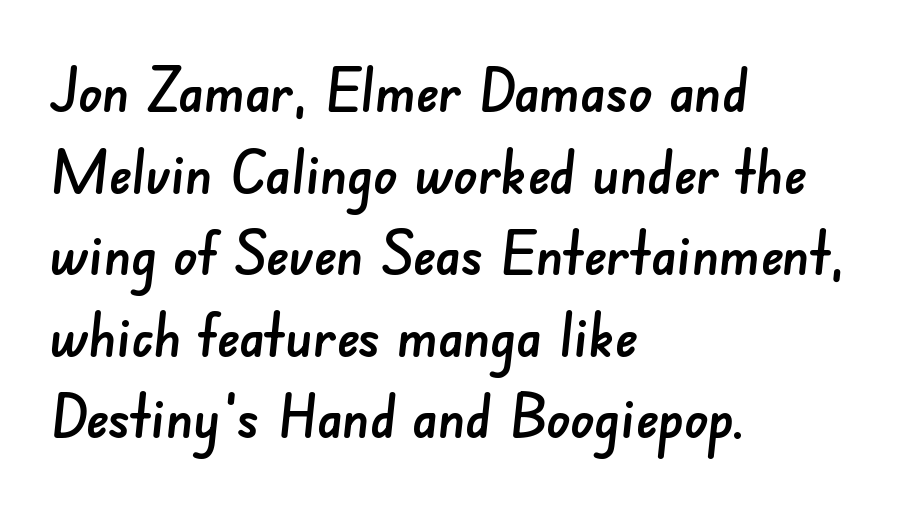
Q: Is the typeface a serif or a sans-serif typeface? A: Sans-serif.
Q: Is the text underlined? A: No.
Q: How is the paragraph aligned? A: Left-aligned.
Q: Is the spacing between letters normal or unusually wide? A: Normal.
Q: Is the spacing between lines tight, normal or loose? A: Normal.
Q: Width (condensed, normal, or wide)? A: Normal.
Q: Stroke contrast? A: Low.
Q: x-height? A: Small.
Q: Monospaced? A: No.
